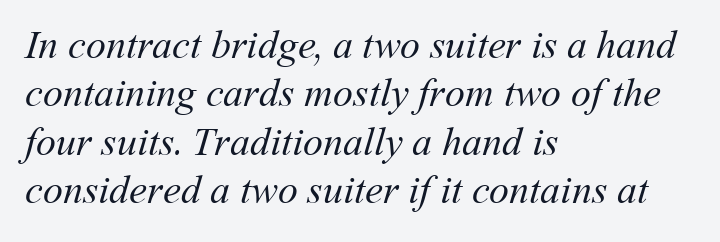
{"bold": "no", "weight": "regular", "width": "normal", "stroke_contrast": "medium", "x_height": "medium", "monospaced": "no", "underline": "no", "align": "left", "line_spacing_ratio": 1.21, "letter_spacing": "normal", "letter_spacing_em": 0.0, "glyph_px": 40}
